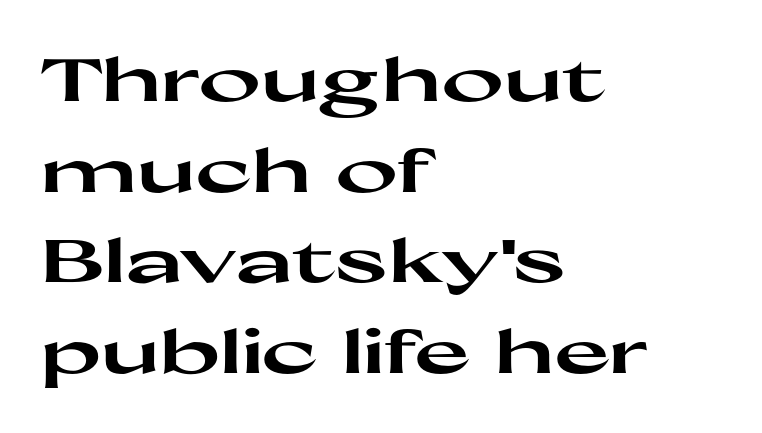
Nothing unusual about the tracking: characters are spaced as the font intends. Each glyph is drawn with heavy, bold strokes. Note the varied advance widths — an 'i' is clearly narrower than an 'm'. This is the regular roman posture of the typeface. Vertical spacing — default.
